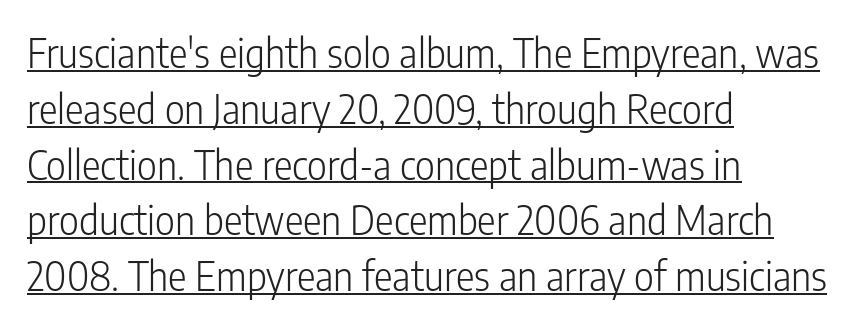
The lines are quadded left. A typesetter would call this proportional, since set widths differ per character. The space between consecutive lines is moderate. The characters are drawn with everyday or finer stroke widths. It's the straight-up-and-down kind of type.
